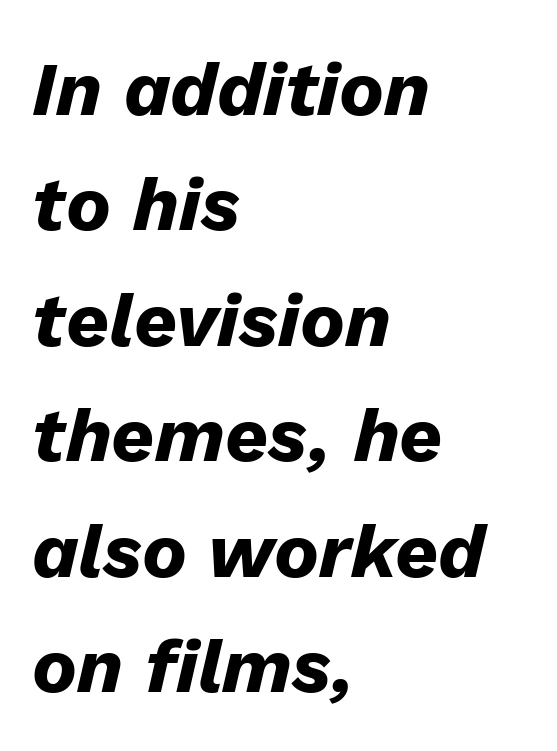
These words are printed bold, with thick strokes throughout. The type is set solid horizontally, with unmodified tracking. The rendering anchors every line to the left-hand side. Here the designer chose a conventional face with non-uniform glyph widths.
